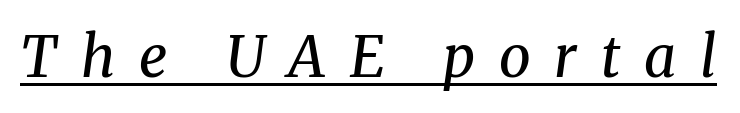
Q: Is the text bold? A: No.
Q: Is the text italic (slanted)? A: Yes, it leans right by about 8 degrees.
Q: Is the typeface a serif or a sans-serif typeface? A: Serif.
Q: Is the text underlined? A: Yes.
Q: Is the spacing between letters normal or unusually wide? A: Unusually wide.
Q: Width (condensed, normal, or wide)? A: Normal.
Q: Stroke contrast? A: Medium.
Q: x-height? A: Medium.
Q: Monospaced? A: No.
